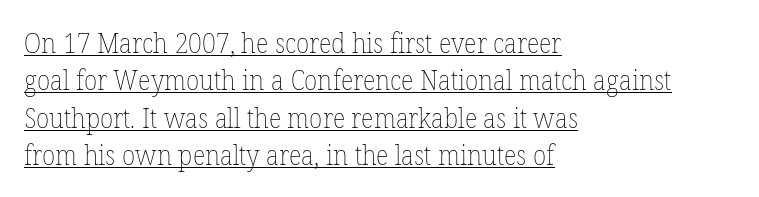
Q: Is the text bold? A: No.
Q: Is the text italic (slanted)? A: No, it is upright.
Q: Is the text underlined? A: Yes.
Q: How is the paragraph aligned? A: Left-aligned.
Q: Is the spacing between letters normal or unusually wide? A: Normal.
Q: Is the spacing between lines tight, normal or loose? A: Normal.
